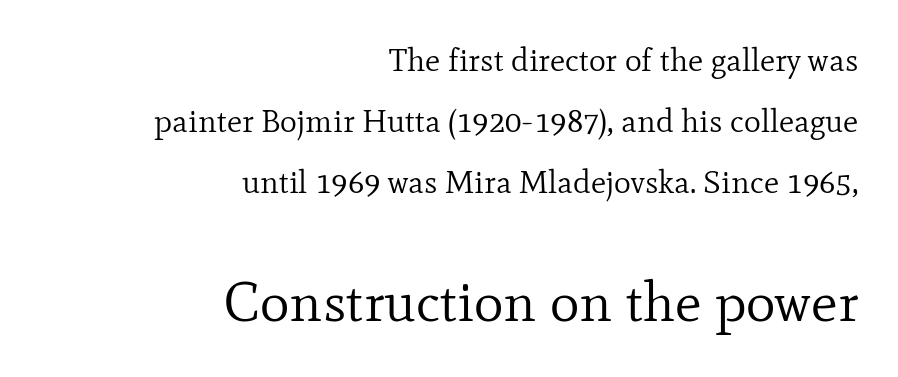
Q: Is the text bold? A: No.
Q: Is the text italic (slanted)? A: No, it is upright.
Q: Is the typeface a serif or a sans-serif typeface? A: Serif.
Q: Is the text underlined? A: No.
Q: How is the paragraph aligned? A: Right-aligned.
Q: Is the spacing between letters normal or unusually wide? A: Normal.
Q: Is the spacing between lines tight, normal or loose? A: Loose.
Q: Which block of text is set in a larger size, the first (top) or the second (bottom)? A: The second (bottom) one.
Q: Width (condensed, normal, or wide)? A: Normal.
Q: Stroke contrast? A: Low.
Q: x-height? A: Small.
Q: Monospaced? A: No.
